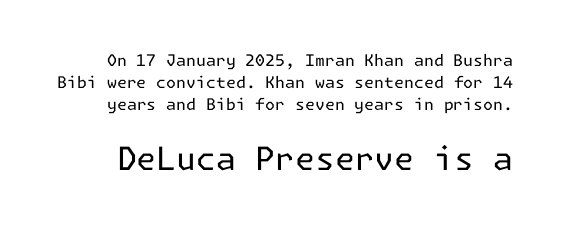
The image shows 32 px regular-weight sans-serif type, upright; set normal line spacing (1.37x), normal letter spacing, not underlined; the second (bottom) block is 2.0x larger; low stroke contrast and a medium x-height.
